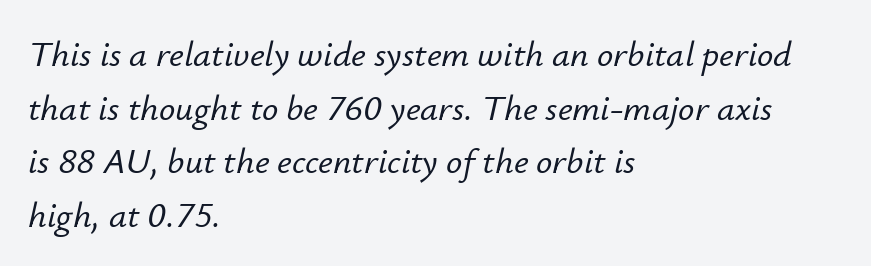
{"italic": "yes", "lean": "right", "slant_degrees": 12, "width": "normal", "stroke_contrast": "low", "x_height": "small", "monospaced": "no", "underline": "no", "align": "left", "line_spacing": "normal", "line_spacing_ratio": 1.49, "letter_spacing": "normal", "letter_spacing_em": 0.0, "glyph_px": 36}
